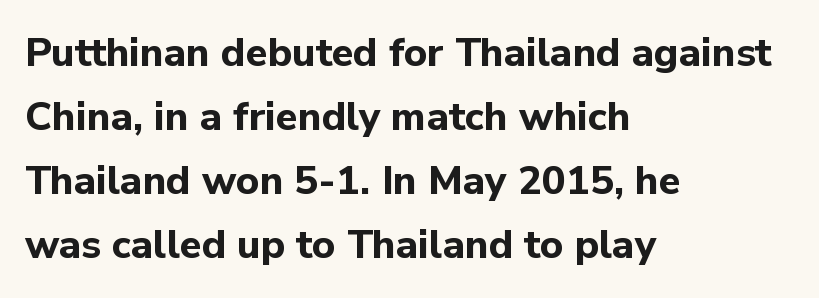
{"serif": "no", "italic": "no", "bold": "yes", "weight": "bold", "width": "normal", "stroke_contrast": "low", "x_height": "medium", "monospaced": "no", "underline": "no", "align": "left", "line_spacing": "normal", "line_spacing_ratio": 1.6, "letter_spacing": "normal", "letter_spacing_em": 0.0, "glyph_px": 40}
